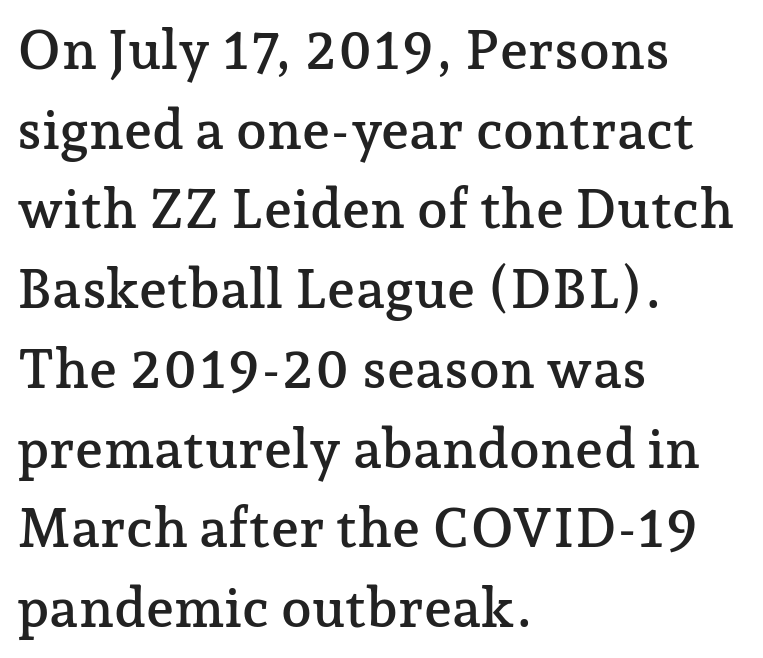
{"serif": "yes", "italic": "no", "width": "normal", "stroke_contrast": "low", "x_height": "medium", "monospaced": "no", "underline": "no", "align": "left", "line_spacing": "normal", "line_spacing_ratio": 1.45, "letter_spacing": "normal", "letter_spacing_em": 0.0, "glyph_px": 55}
